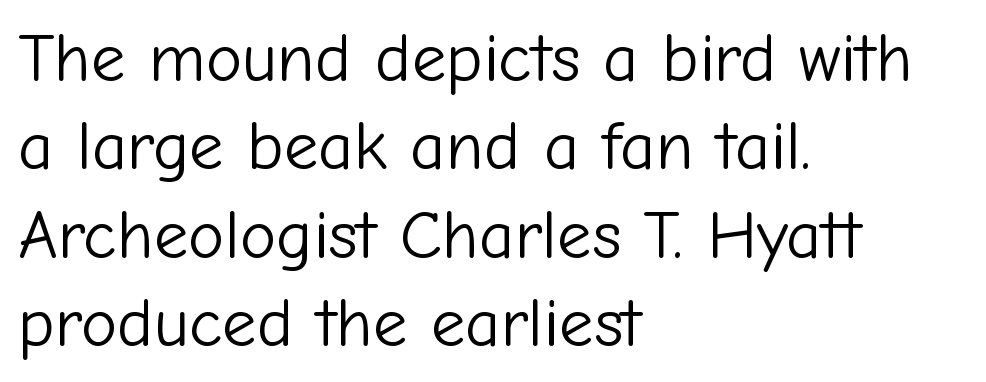
The image shows 69 px light sans-serif type, upright; set left-aligned, normal line spacing (1.28x), normal letter spacing, not underlined; low stroke contrast and a medium x-height.
